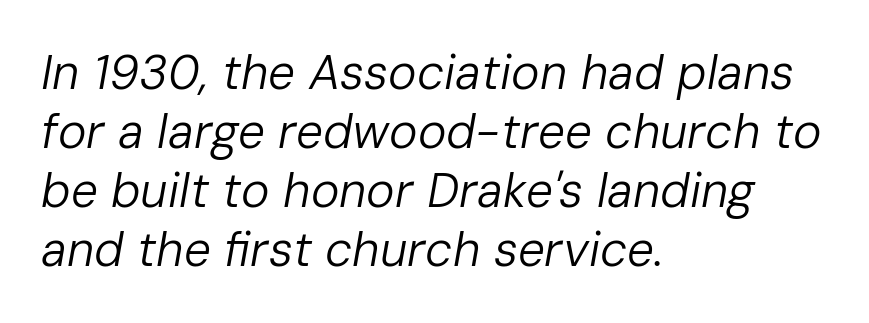
Q: Is the text bold? A: No.
Q: Is the text italic (slanted)? A: Yes, it leans right by about 10 degrees.
Q: Is the text underlined? A: No.
Q: How is the paragraph aligned? A: Left-aligned.
Q: Is the spacing between letters normal or unusually wide? A: Normal.
Q: Width (condensed, normal, or wide)? A: Normal.
Q: Stroke contrast? A: Low.
Q: x-height? A: Medium.
Q: Monospaced? A: No.
